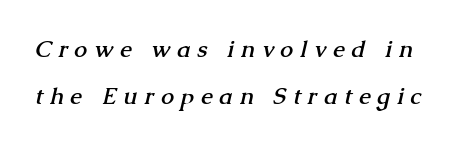
Q: Is the text bold? A: Yes.
Q: Is the text underlined? A: No.
Q: Is the spacing between letters normal or unusually wide? A: Unusually wide.
Q: Is the spacing between lines tight, normal or loose? A: Loose.
